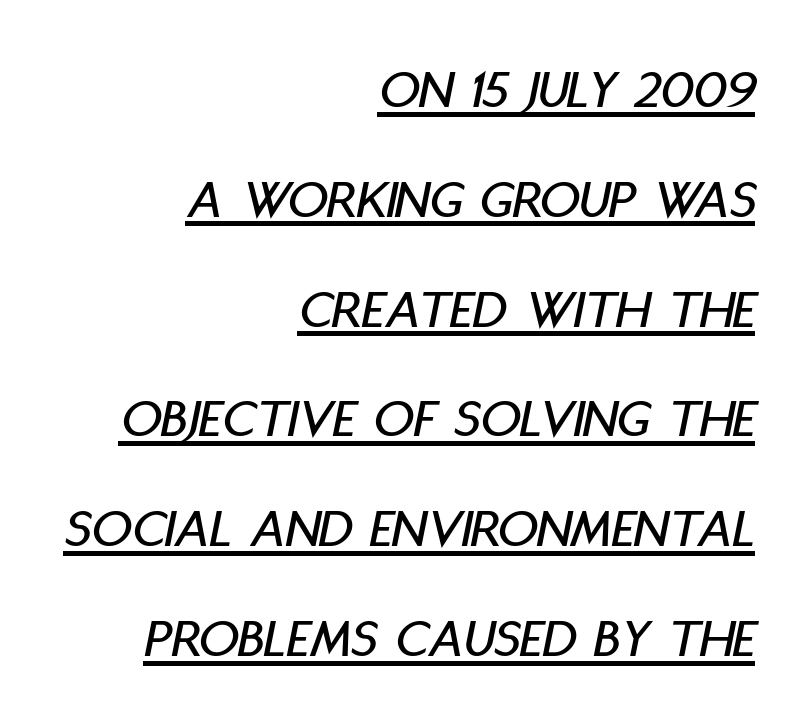
A typesetter would call this proportional, since set widths differ per character. Does the leading feel generous? Absolutely, it's lavish. The typesetter chose a ragged-left arrangement here. Notice how a bar underscores the lettering throughout. The lettering tilts uniformly, giving the passage an italic look.
